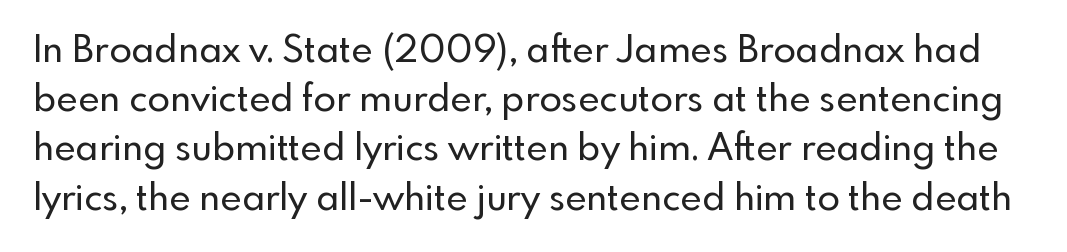
The image shows 37 px sans-serif type, upright; set normal line spacing (1.33x), normal letter spacing, not underlined; a small x-height.
